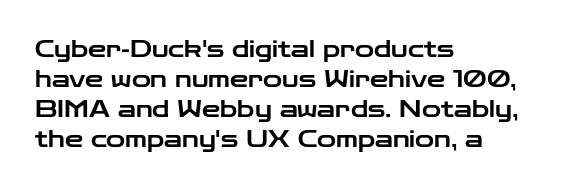
The rendering keeps characters at their native spacing. The string is rendered with underlining switched off. It's the straight-up-and-down kind of type. The paragraph has a hard left edge and a soft right edge. One glance says typical: line gaps are just what's usual.
